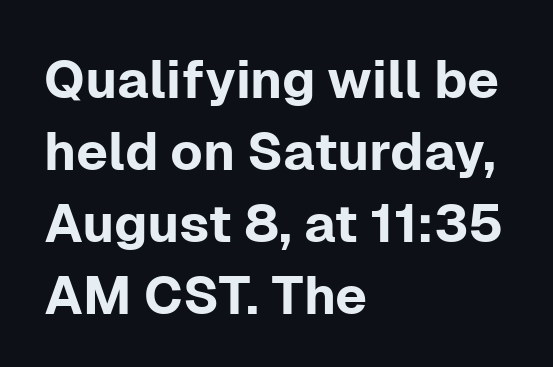
{"serif": "no", "italic": "no", "width": "normal", "stroke_contrast": "low", "x_height": "medium", "monospaced": "no", "underline": "no", "align": "left", "line_spacing": "normal", "line_spacing_ratio": 1.36, "letter_spacing": "normal", "letter_spacing_em": 0.0, "glyph_px": 53}
